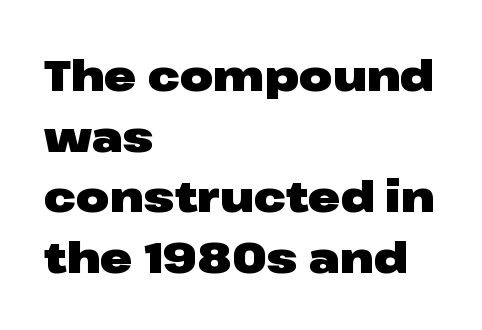
As a designer I'd log this as weight 700, bold. The letters sit at their default tracking, neither squeezed nor spread. Every stem runs plumb, perpendicular to the baseline. Spacing verdict: proportional, widths tailored to each character. Check under the words: just untouched page.
